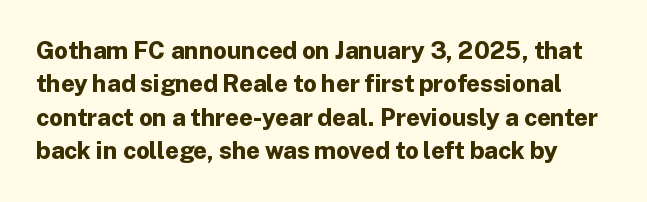
The image shows 24 px bold type, upright; set normal line spacing (1.39x), normal letter spacing, not underlined.
